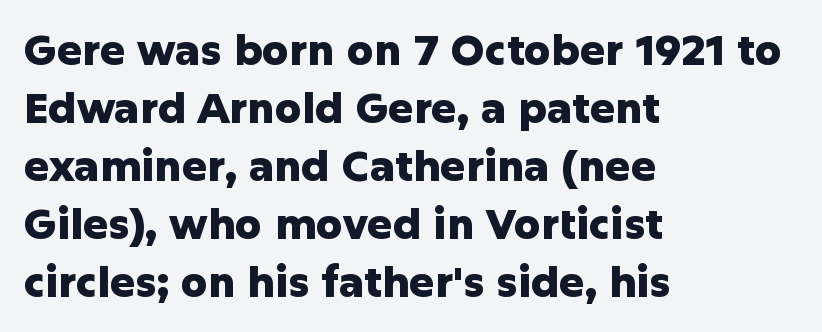
The image shows 42 px heavy sans-serif type, upright; set left-aligned, normal line spacing (1.38x), normal letter spacing, not underlined; low stroke contrast and a medium x-height.
